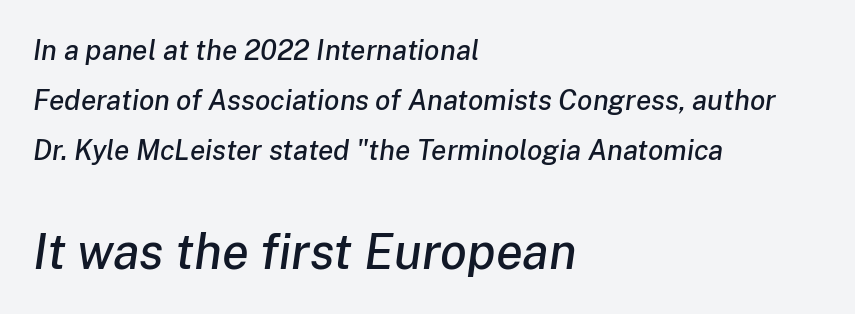
{"italic": "yes", "lean": "right", "slant_degrees": 8, "width": "normal", "stroke_contrast": "low", "x_height": "medium", "monospaced": "no", "underline": "no", "align": "left", "line_spacing_ratio": 1.78, "letter_spacing": "normal", "letter_spacing_em": 0.0, "larger_block": "second", "size_ratio": 1.75, "glyph_px": 49}
